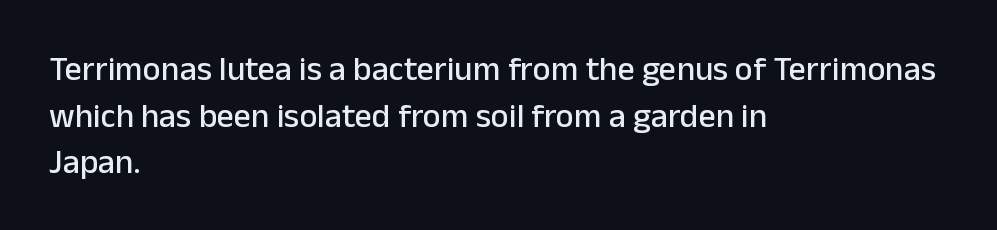
The image shows 34 px sans-serif type, upright; set left-aligned, normal line spacing (1.37x), normal letter spacing, not underlined; low stroke contrast and a medium x-height.
